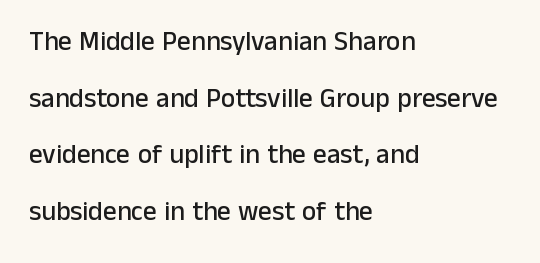
{"italic": "no", "underline": "no", "align": "left", "line_spacing": "loose", "line_spacing_ratio": 2.1, "letter_spacing": "normal", "letter_spacing_em": 0.0, "glyph_px": 27}
